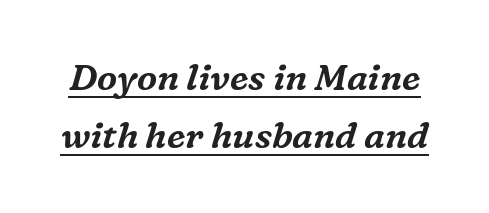
The image shows 36 px serif type, italic (leaning right); set normal line spacing (1.62x), normal letter spacing, underlined; medium stroke contrast and a medium x-height.
